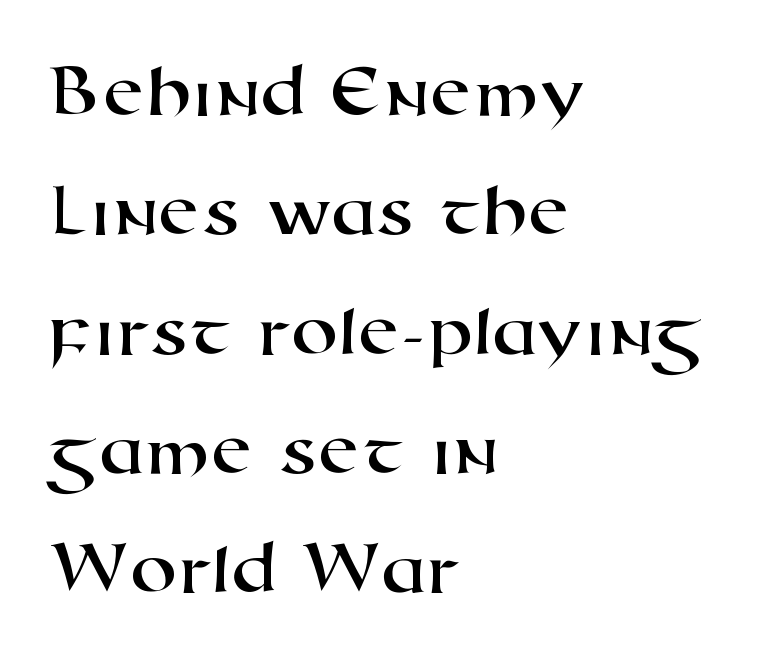
Q: Is the typeface a serif or a sans-serif typeface? A: Sans-serif.
Q: Is the text underlined? A: No.
Q: How is the paragraph aligned? A: Left-aligned.
Q: Is the spacing between letters normal or unusually wide? A: Normal.
Q: Is the spacing between lines tight, normal or loose? A: Normal.
Q: Width (condensed, normal, or wide)? A: Wide.
Q: Stroke contrast? A: High.
Q: x-height? A: Medium.
Q: Monospaced? A: No.
